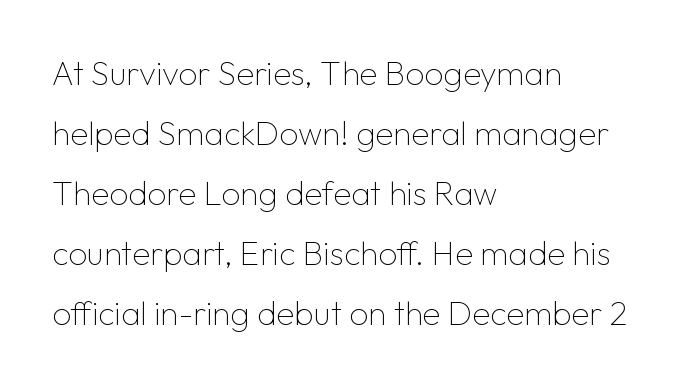
Tracking value appears to be zero — textbook default spacing. Varying glyph widths throughout — classic text-font behaviour. Posture: vertical. The compositor pushed each line to the left boundary. Font category for this specimen: sans-serif. No heavy texture on the line: the type isn't bold.
